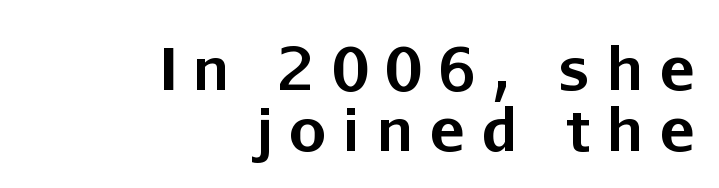
The image shows 59 px bold sans-serif type, upright; set right-aligned, tight line spacing (1.03x), unusually wide letter spacing (+0.28 em), not underlined; low stroke contrast and a medium x-height.
